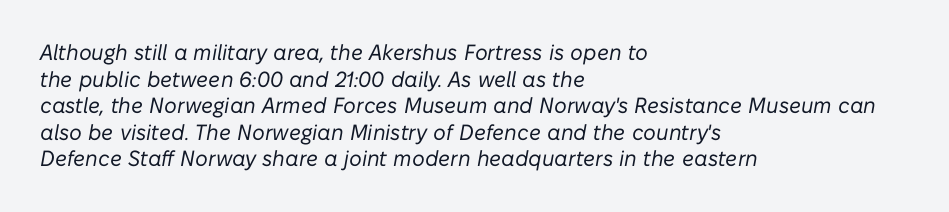
Q: Is the text bold? A: No.
Q: Is the text italic (slanted)? A: Yes, it leans right by about 10 degrees.
Q: Is the text underlined? A: No.
Q: How is the paragraph aligned? A: Left-aligned.
Q: Is the spacing between letters normal or unusually wide? A: Normal.
